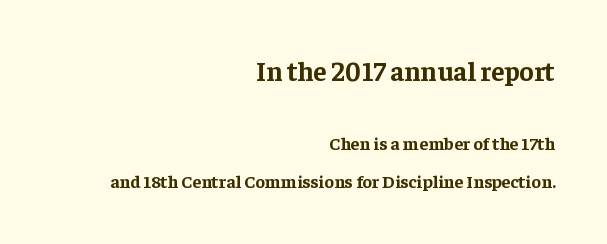
The image shows 27 px bold type, upright; set right-aligned, loose line spacing (2.12x), normal letter spacing, not underlined; the first (top) block is 1.5x larger.
